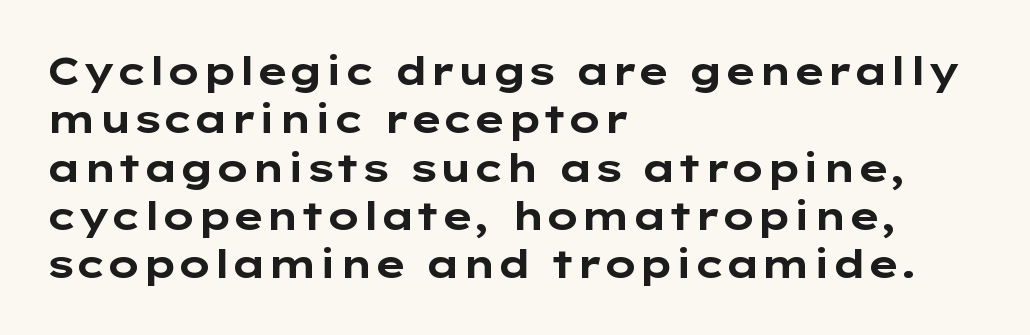
Q: Is the text bold? A: Yes.
Q: Is the text italic (slanted)? A: No, it is upright.
Q: Is the typeface a serif or a sans-serif typeface? A: Sans-serif.
Q: Is the text underlined? A: No.
Q: How is the paragraph aligned? A: Left-aligned.
Q: Is the spacing between letters normal or unusually wide? A: Normal.
Q: Width (condensed, normal, or wide)? A: Wide.
Q: Stroke contrast? A: Low.
Q: x-height? A: Medium.
Q: Monospaced? A: No.
